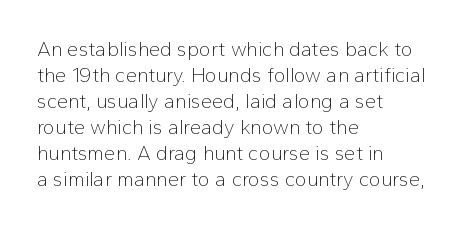
{"italic": "no", "bold": "no", "underline": "no", "align": "left", "line_spacing": "normal", "line_spacing_ratio": 1.3, "letter_spacing": "normal", "letter_spacing_em": 0.0, "glyph_px": 20}
